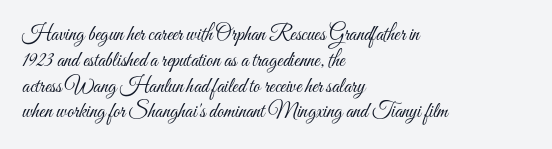
The image shows 21 px text type; set left-aligned, line spacing 1.23x, normal letter spacing, not underlined.
